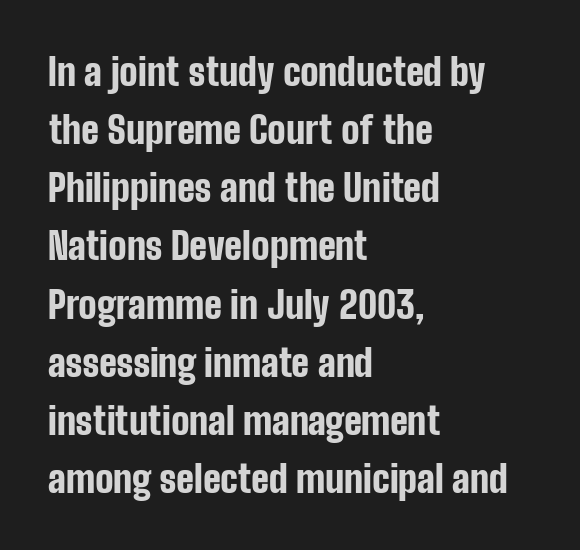
{"serif": "no", "italic": "no", "bold": "yes", "weight": "bold", "width": "condensed", "stroke_contrast": "low", "x_height": "medium", "monospaced": "no", "underline": "no", "align": "left", "line_spacing": "normal", "line_spacing_ratio": 1.53, "letter_spacing": "normal", "letter_spacing_em": 0.0, "glyph_px": 38}
